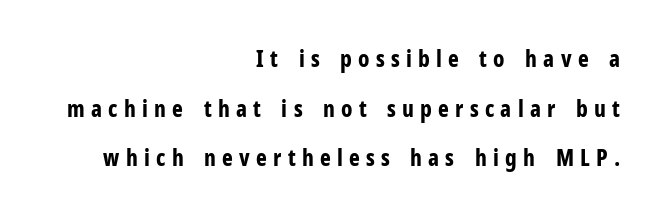
Q: Is the text bold? A: Yes.
Q: Is the text italic (slanted)? A: No, it is upright.
Q: Is the text underlined? A: No.
Q: How is the paragraph aligned? A: Right-aligned.
Q: Is the spacing between letters normal or unusually wide? A: Unusually wide.
Q: Is the spacing between lines tight, normal or loose? A: Loose.
